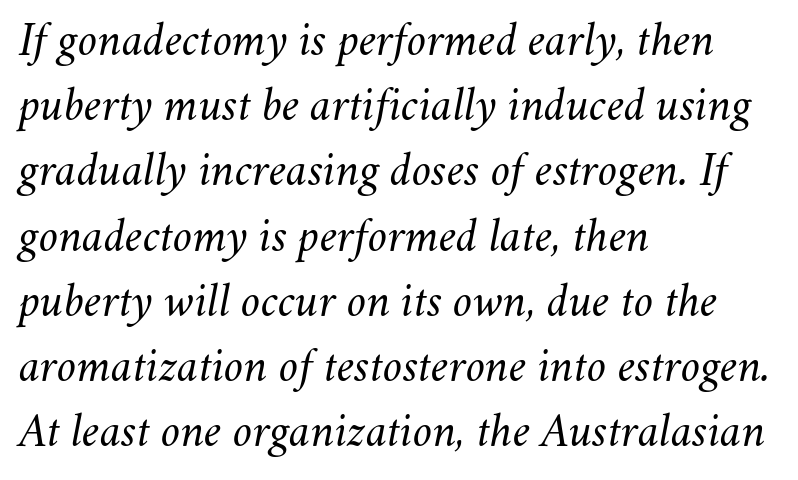
Q: Is the text bold? A: No.
Q: Is the text italic (slanted)? A: Yes, it leans right by about 11 degrees.
Q: Is the text underlined? A: No.
Q: How is the paragraph aligned? A: Left-aligned.
Q: Is the spacing between letters normal or unusually wide? A: Normal.
Q: Is the spacing between lines tight, normal or loose? A: Normal.
Q: Width (condensed, normal, or wide)? A: Normal.
Q: Stroke contrast? A: Medium.
Q: x-height? A: Small.
Q: Monospaced? A: No.
